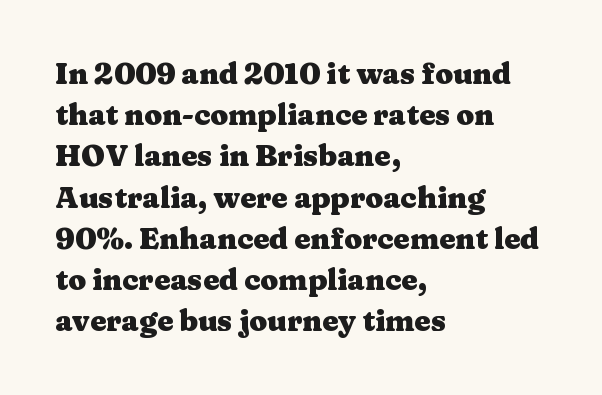
Yep, those are serifs on the letters. On the weight axis this lands at bold, roughly 700. The string is rendered with underlining switched off. Honestly, the row spacing looks completely unremarkable. Notice how the stems are strictly vertical — no italics here. Varying glyph widths throughout — classic text-font behaviour.
